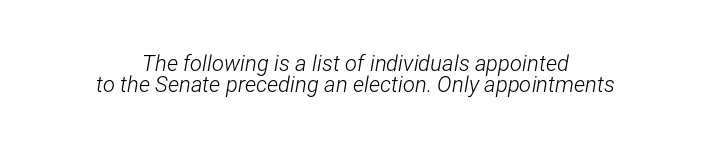
The image shows 22 px text type, italic (leaning right); set tight line spacing (0.97x), normal letter spacing, not underlined.
